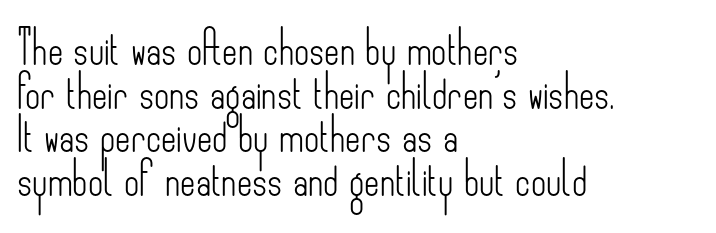
The image shows 33 px light, condensed sans-serif type, upright; set left-aligned, normal line spacing (1.32x), normal letter spacing, not underlined; low stroke contrast and a small x-height.
